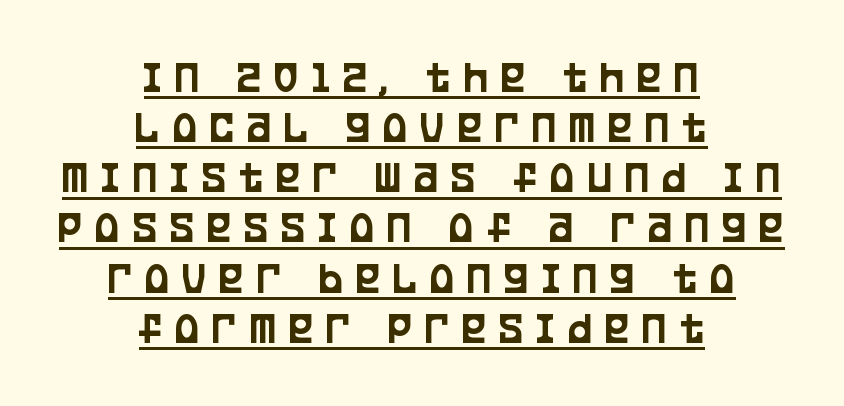
The image shows 46 px condensed sans-serif type, upright; set centered, tight line spacing (1.09x), unusually wide letter spacing (+0.28 em), underlined; low stroke contrast and a large x-height.
